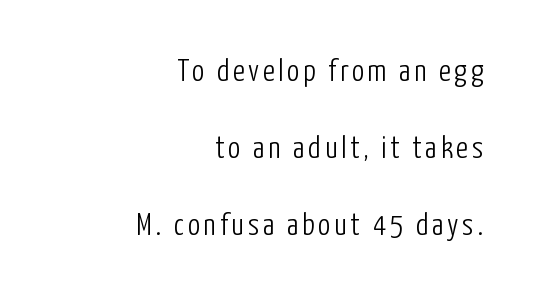
This is roman type, the default non-slanted kind. Letterform terminals end flat and unadorned throughout the passage. The typeface has the unassuming heft of standard copy or less. Line ends are locked; line starts wander. Check under the words: just untouched page. Students, observe: this is what heavily led, spacious text looks like.
